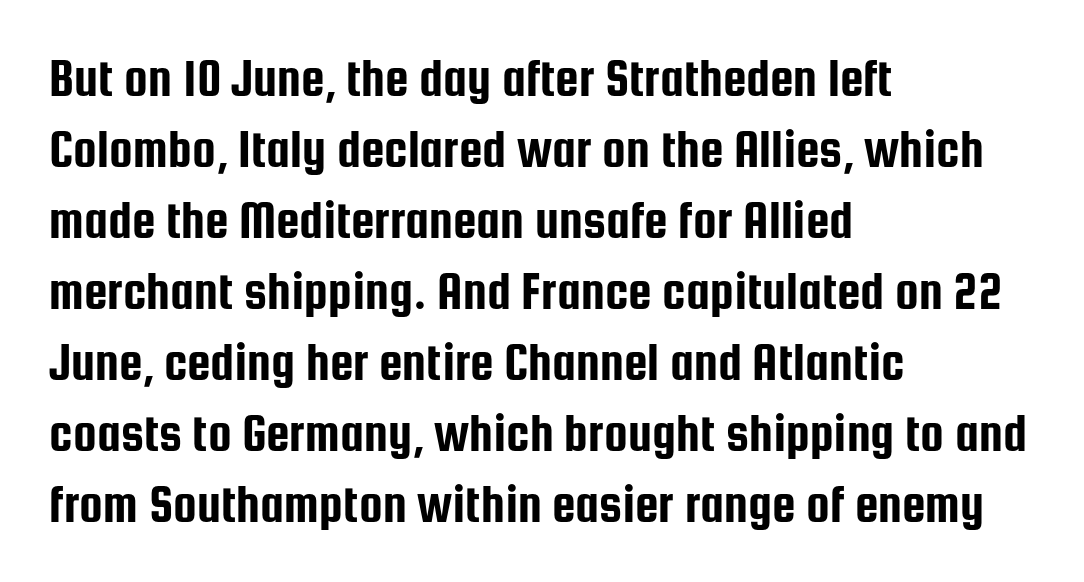
Q: Is the text italic (slanted)? A: No, it is upright.
Q: Is the typeface a serif or a sans-serif typeface? A: Sans-serif.
Q: Is the text underlined? A: No.
Q: How is the paragraph aligned? A: Left-aligned.
Q: Is the spacing between letters normal or unusually wide? A: Normal.
Q: Is the spacing between lines tight, normal or loose? A: Normal.
Q: Width (condensed, normal, or wide)? A: Condensed.
Q: Stroke contrast? A: Low.
Q: x-height? A: Medium.
Q: Monospaced? A: No.
